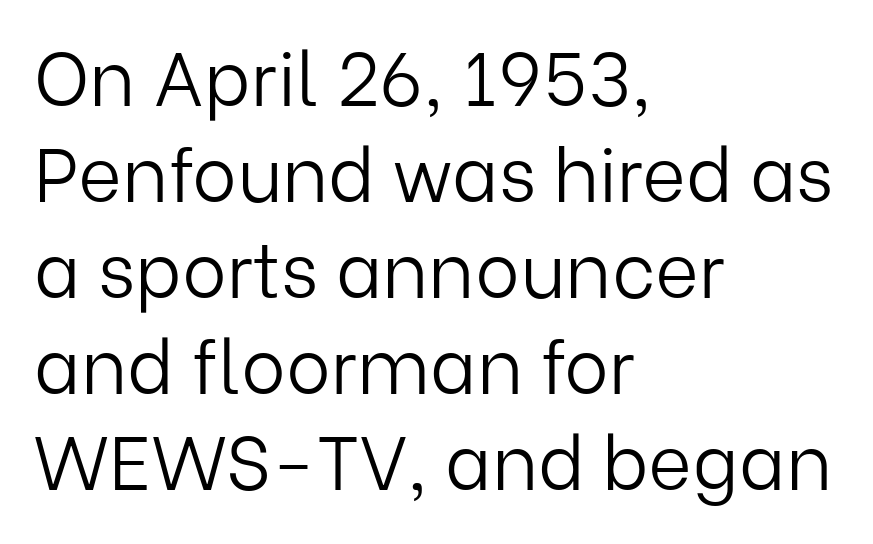
{"serif": "no", "italic": "no", "bold": "no", "weight": "light", "width": "normal", "stroke_contrast": "low", "x_height": "medium", "monospaced": "no", "underline": "no", "align": "left", "line_spacing": "normal", "line_spacing_ratio": 1.28, "letter_spacing": "normal", "letter_spacing_em": 0.0, "glyph_px": 75}
